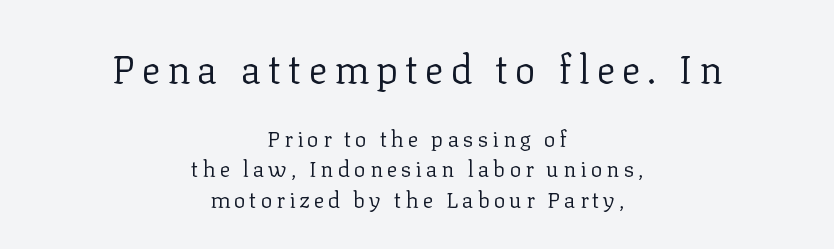
Q: Is the text bold? A: No.
Q: Is the text italic (slanted)? A: No, it is upright.
Q: Is the typeface a serif or a sans-serif typeface? A: Serif.
Q: Is the text underlined? A: No.
Q: How is the paragraph aligned? A: Centered.
Q: Is the spacing between lines tight, normal or loose? A: Normal.
Q: Which block of text is set in a larger size, the first (top) or the second (bottom)? A: The first (top) one.
Q: Width (condensed, normal, or wide)? A: Normal.
Q: Stroke contrast? A: Low.
Q: x-height? A: Medium.
Q: Monospaced? A: No.
